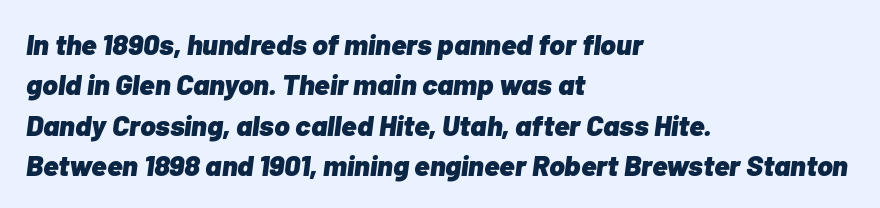
{"italic": "yes", "lean": "right", "slant_degrees": 7, "bold": "yes", "weight": "heavy", "width": "normal", "stroke_contrast": "low", "x_height": "medium", "monospaced": "no", "underline": "no", "align": "left", "line_spacing": "normal", "line_spacing_ratio": 1.39, "letter_spacing": "normal", "letter_spacing_em": 0.0, "glyph_px": 29}
